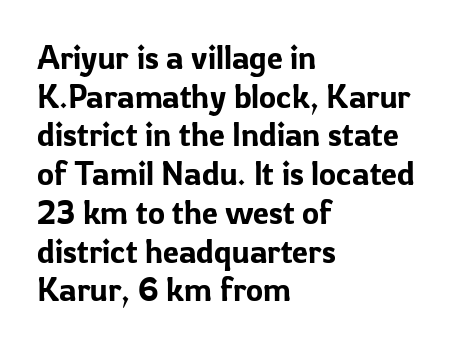
{"serif": "no", "italic": "no", "width": "normal", "stroke_contrast": "low", "x_height": "medium", "monospaced": "no", "underline": "no", "align": "left", "line_spacing_ratio": 1.21, "letter_spacing": "normal", "letter_spacing_em": 0.0, "glyph_px": 32}
